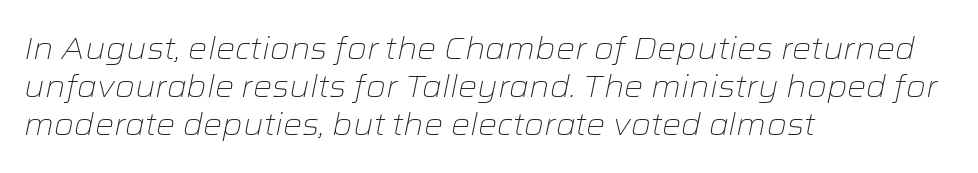
{"italic": "yes", "lean": "right", "slant_degrees": 12, "bold": "no", "weight": "light", "width": "wide", "stroke_contrast": "low", "x_height": "medium", "monospaced": "no", "underline": "no", "align": "left", "line_spacing": "normal", "line_spacing_ratio": 1.26, "letter_spacing": "normal", "letter_spacing_em": 0.0, "glyph_px": 30}
